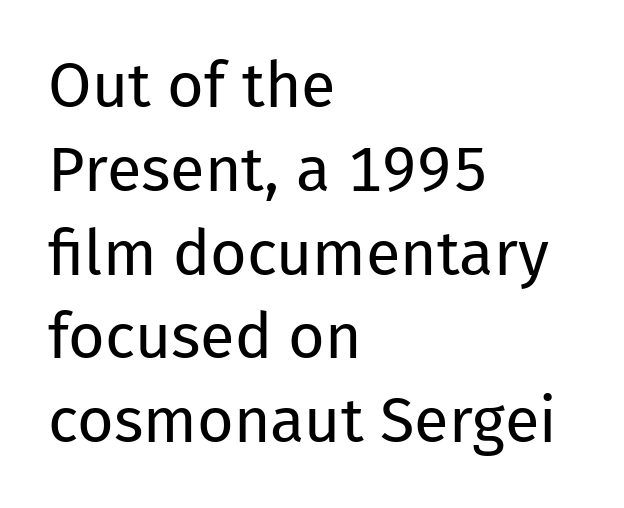
The image shows 63 px regular-weight sans-serif type, upright; set left-aligned, normal line spacing (1.33x), normal letter spacing, not underlined; low stroke contrast and a medium x-height.
